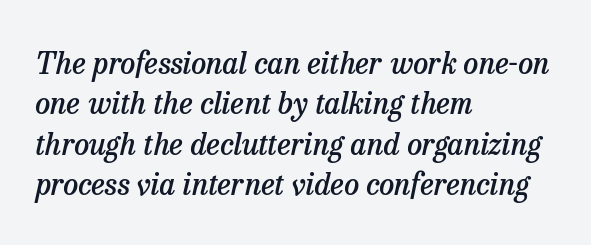
Q: Is the text bold? A: Semi-bold.
Q: Is the text italic (slanted)? A: Yes, it leans right by about 13 degrees.
Q: Is the typeface a serif or a sans-serif typeface? A: Serif.
Q: Is the text underlined? A: No.
Q: How is the paragraph aligned? A: Left-aligned.
Q: Is the spacing between letters normal or unusually wide? A: Normal.
Q: Is the spacing between lines tight, normal or loose? A: Normal.
Q: Width (condensed, normal, or wide)? A: Normal.
Q: Stroke contrast? A: Low.
Q: x-height? A: Medium.
Q: Monospaced? A: No.
